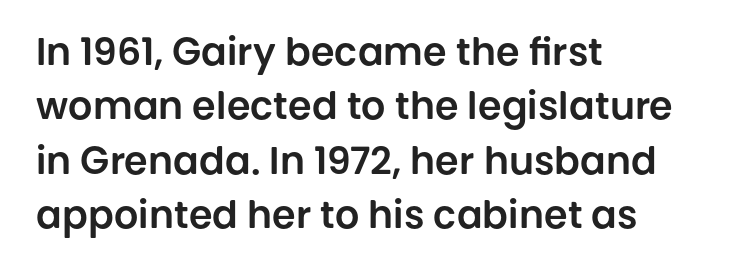
The image shows 38 px sans-serif type, upright; set left-aligned, normal line spacing (1.43x), normal letter spacing, not underlined; low stroke contrast and a large x-height.
